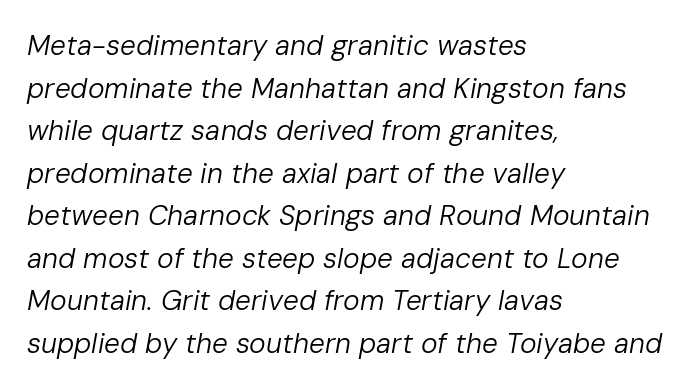
The image shows 28 px regular-weight type, italic (leaning right); set left-aligned, normal line spacing (1.52x), normal letter spacing, not underlined; low stroke contrast and a medium x-height.
